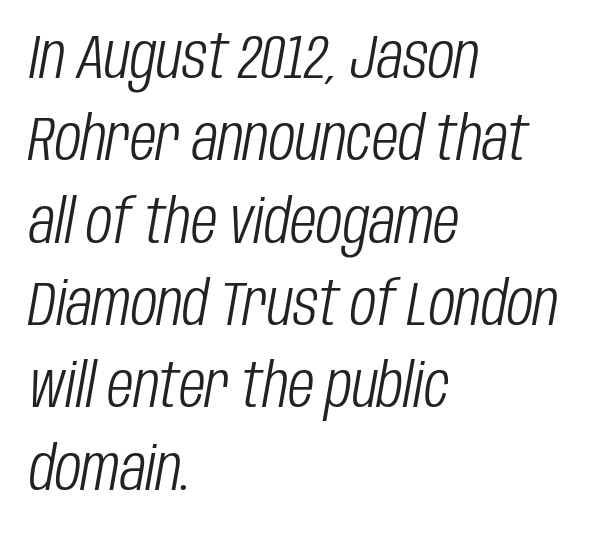
Q: Is the text bold? A: No.
Q: Is the text italic (slanted)? A: Yes, it leans right by about 10 degrees.
Q: Is the text underlined? A: No.
Q: How is the paragraph aligned? A: Left-aligned.
Q: Is the spacing between letters normal or unusually wide? A: Normal.
Q: Is the spacing between lines tight, normal or loose? A: Normal.
Q: Width (condensed, normal, or wide)? A: Condensed.
Q: Stroke contrast? A: Low.
Q: x-height? A: Large.
Q: Monospaced? A: No.
